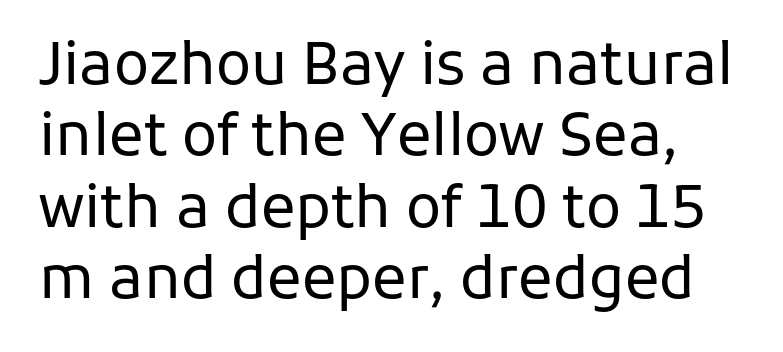
Heaviness? Minimal to ordinary, like unemphasized prose. The glyphs are unaccompanied by any horizontal stroke below them. If you drew a line through each stem, it would be perfectly vertical. Nope, no serifs anywhere on these letters.
